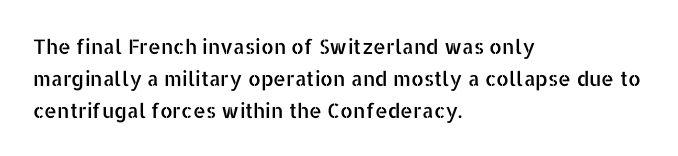
Posture: straight, roman, zero tilt. The ragged edge is on the right, which tells us the setting is flush left. The words here are not underlined. Inter-character spacing is left at the font's built-in metrics. What's the leading like? Ordinary, nothing unusual.
